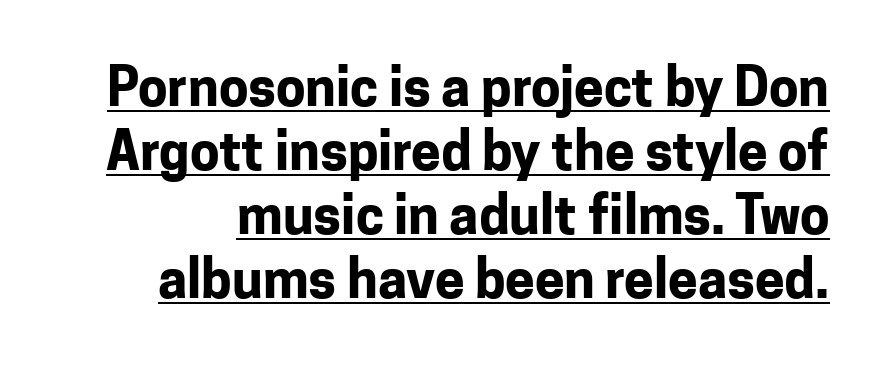
How heavy is the stroke? Heavy — this is a bold. Varying glyph widths throughout — classic text-font behaviour. The tracking reads as untouched default to a designer's eye. A rule runs beneath these lines of type.
